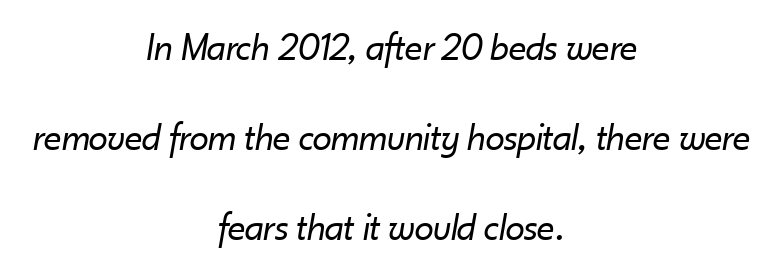
The horizontal fit of the characters is conventional and even. Widely set lines give the paragraph a tall, airy silhouette. Designer's note — italics engaged. Note the varied advance widths — an 'i' is clearly narrower than an 'm'. Nothing heavy about these letters — not bold at all. A student would call this center alignment; a typographer would say set centered.
